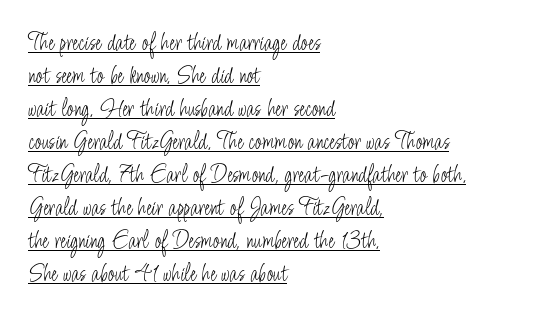
Is the letter spacing exaggerated? No — it looks like the ordinary default. Students, observe: this is what conventionally led text looks like. Layout note: lines flush left. Glance below the letters and you will spot a drawn line. Stems and bowls with no extra thickness — not bold.
